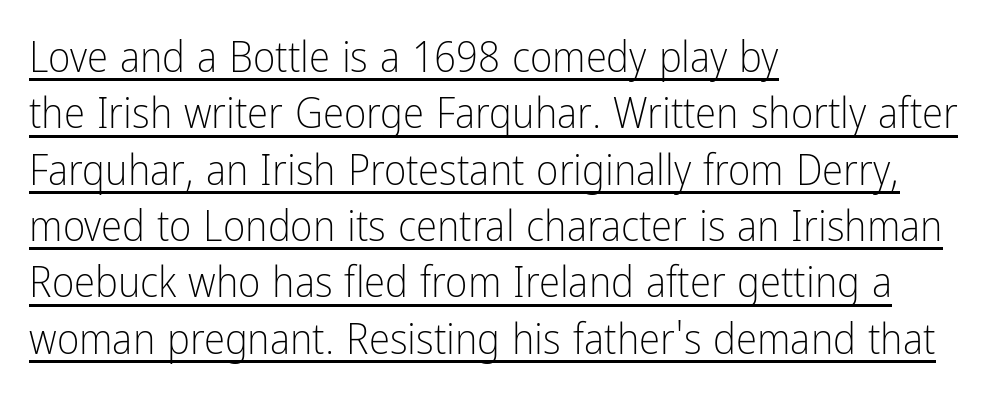
The space between consecutive lines is moderate. Nope, not italic — everything's standing straight. The line texture is even and compact thanks to regular tracking. This rendering uses left alignment, leaving the right contour irregular.
